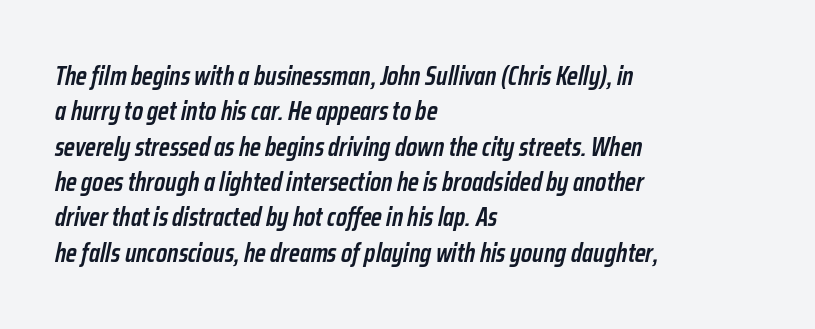
Q: Is the text bold? A: Semi-bold.
Q: Is the text italic (slanted)? A: Yes, it leans right by about 12 degrees.
Q: Is the text underlined? A: No.
Q: How is the paragraph aligned? A: Left-aligned.
Q: Is the spacing between letters normal or unusually wide? A: Normal.
Q: Is the spacing between lines tight, normal or loose? A: Normal.
